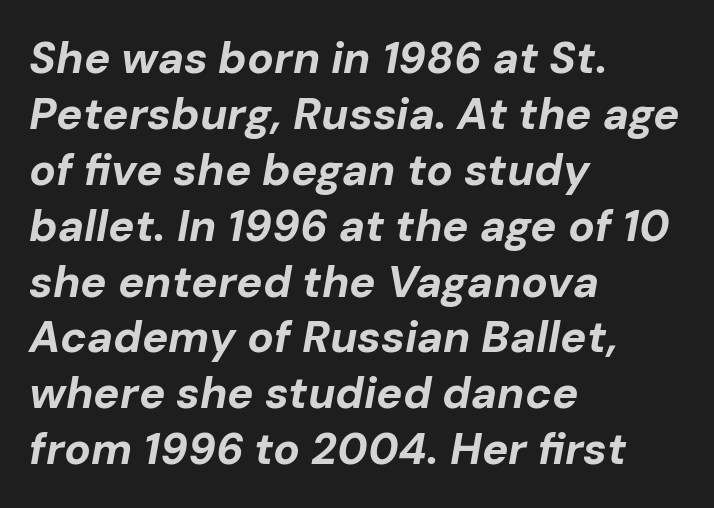
{"italic": "yes", "lean": "right", "slant_degrees": 10, "bold": "yes", "weight": "bold", "width": "normal", "stroke_contrast": "low", "x_height": "medium", "monospaced": "no", "underline": "no", "align": "left", "line_spacing": "normal", "line_spacing_ratio": 1.27, "letter_spacing": "normal", "letter_spacing_em": 0.0, "glyph_px": 44}
